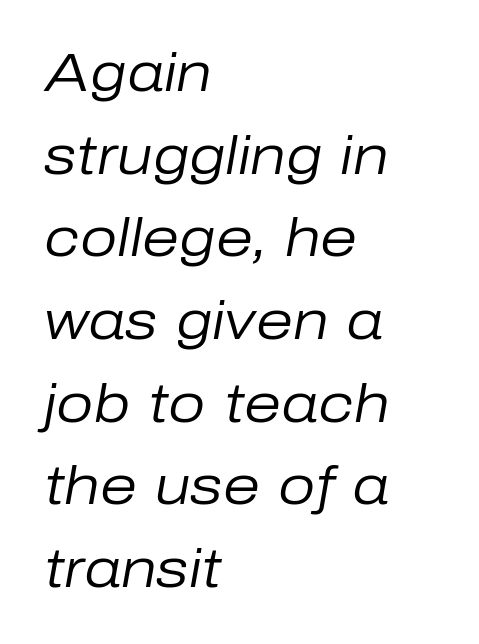
The image shows 53 px regular-weight type, italic (leaning right); set left-aligned, normal line spacing (1.56x), normal letter spacing, not underlined; low stroke contrast and a medium x-height.
